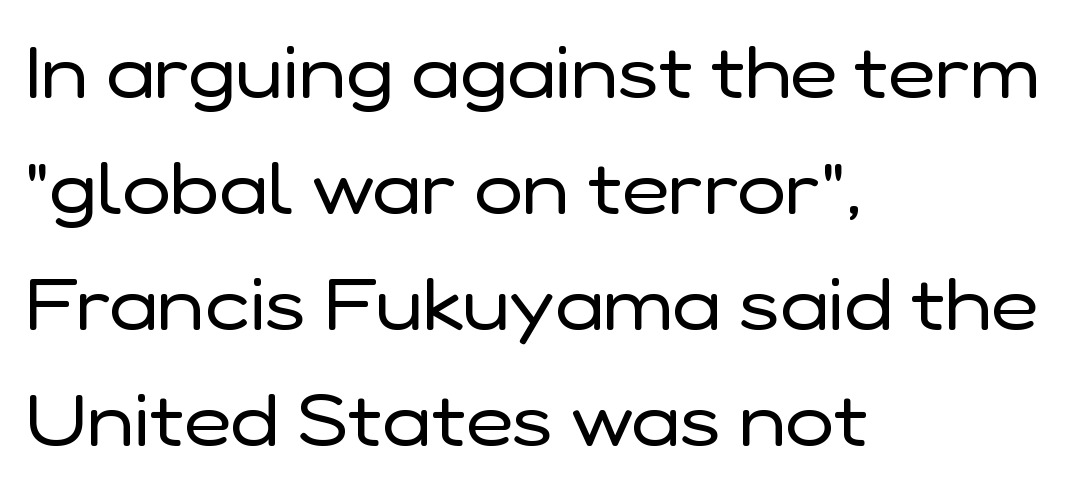
{"serif": "no", "italic": "no", "bold": "no", "weight": "regular", "width": "normal", "stroke_contrast": "low", "x_height": "medium", "monospaced": "no", "underline": "no", "align": "left", "line_spacing": "normal", "line_spacing_ratio": 1.59, "letter_spacing": "normal", "letter_spacing_em": 0.0, "glyph_px": 73}
